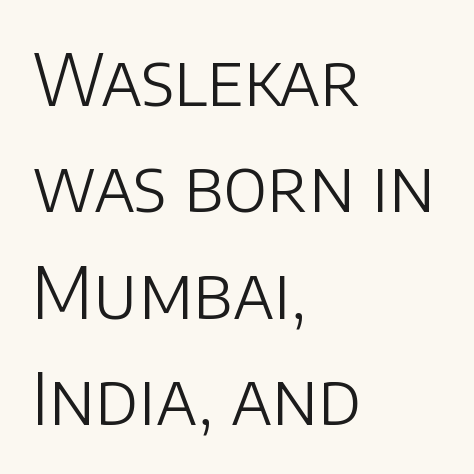
{"serif": "no", "italic": "no", "bold": "no", "weight": "light", "width": "normal", "stroke_contrast": "low", "x_height": "large", "monospaced": "no", "underline": "no", "align": "left", "line_spacing": "normal", "line_spacing_ratio": 1.5, "letter_spacing": "normal", "letter_spacing_em": 0.0, "glyph_px": 71}
